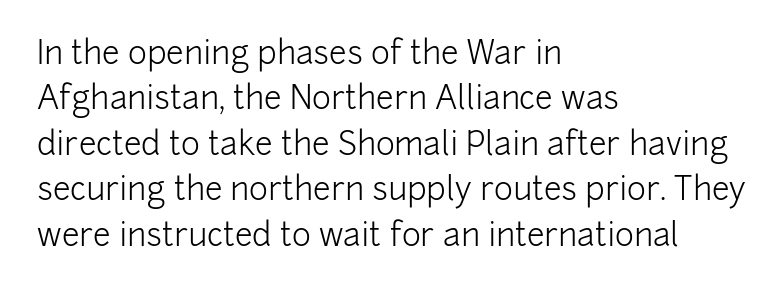
Decoration check: the copy has no underline. The rows are spaced the way most documents space them. Heft: none added — not bold. A roman cut, with each character standing at attention.
